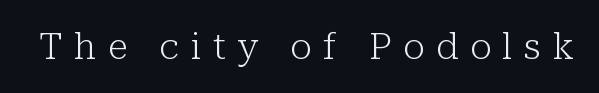
{"serif": "yes", "italic": "no", "bold": "no", "weight": "light", "width": "normal", "stroke_contrast": "low", "x_height": "medium", "monospaced": "no", "underline": "no", "letter_spacing": "wide", "letter_spacing_em": 0.33, "glyph_px": 36}
